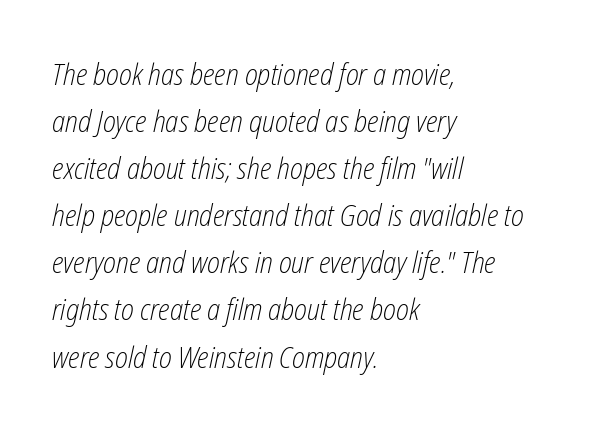
Q: Is the text bold? A: No.
Q: Is the text italic (slanted)? A: Yes, it leans right by about 12 degrees.
Q: Is the text underlined? A: No.
Q: How is the paragraph aligned? A: Left-aligned.
Q: Is the spacing between letters normal or unusually wide? A: Normal.
Q: Is the spacing between lines tight, normal or loose? A: Normal.
Q: Width (condensed, normal, or wide)? A: Condensed.
Q: Stroke contrast? A: Low.
Q: x-height? A: Medium.
Q: Monospaced? A: No.
